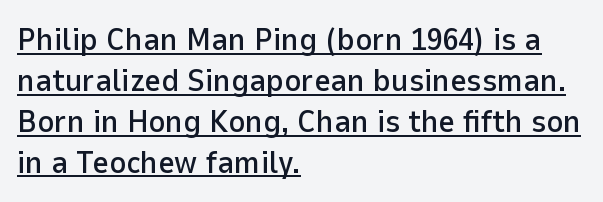
Q: Is the text italic (slanted)? A: No, it is upright.
Q: Is the typeface a serif or a sans-serif typeface? A: Sans-serif.
Q: Is the text underlined? A: Yes.
Q: How is the paragraph aligned? A: Left-aligned.
Q: Is the spacing between letters normal or unusually wide? A: Normal.
Q: Is the spacing between lines tight, normal or loose? A: Normal.
Q: Width (condensed, normal, or wide)? A: Normal.
Q: Stroke contrast? A: Low.
Q: x-height? A: Medium.
Q: Monospaced? A: No.
